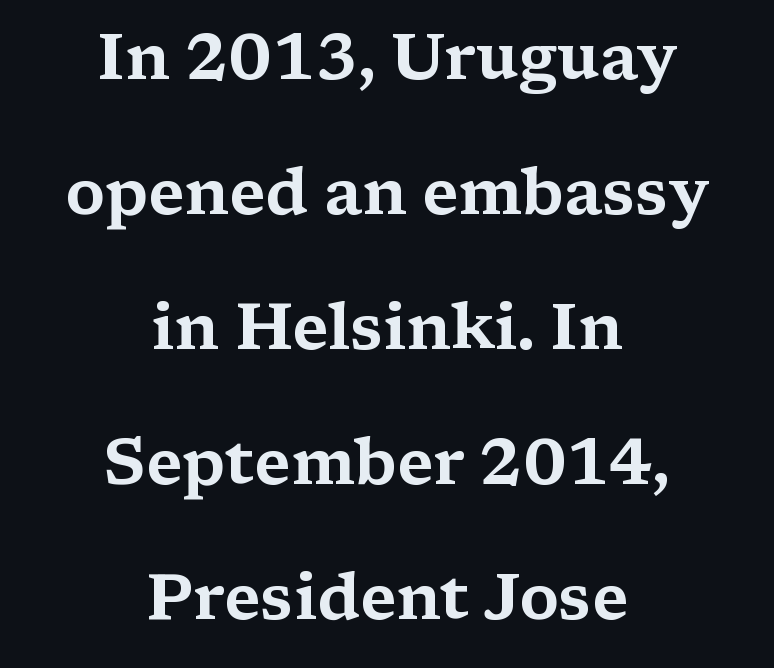
The image shows 64 px wide serif type, upright; set centered, loose line spacing (2.11x), normal letter spacing, not underlined; medium stroke contrast and a medium x-height.
